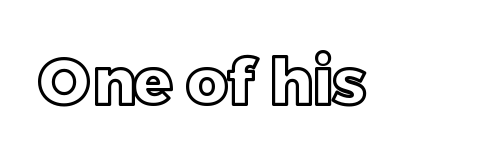
The rendering uses natural spacing where letterforms have individual widths. Look at the tracking — it's just the regular setting, nothing added. Is there any slant? The stems are plumb. The strip under each line holds only bare page.
